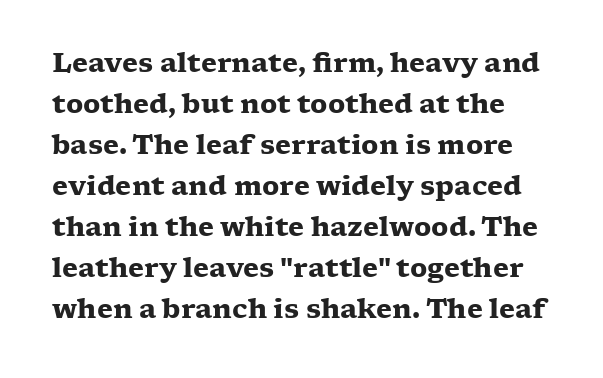
{"italic": "no", "bold": "yes", "underline": "no", "line_spacing": "normal", "line_spacing_ratio": 1.58, "letter_spacing": "normal", "letter_spacing_em": 0.0, "glyph_px": 26}
